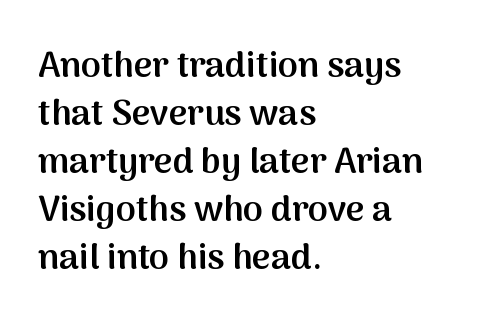
The image shows 36 px semibold sans-serif type, upright; set left-aligned, normal line spacing (1.33x), normal letter spacing, not underlined; medium stroke contrast and a medium x-height.
